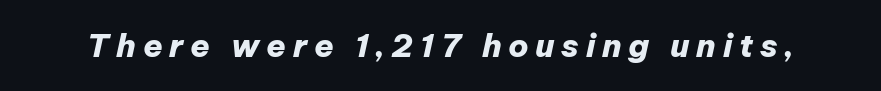
The image shows 32 px heavy type, italic (leaning right); set unusually wide letter spacing (+0.21 em), not underlined; low stroke contrast and a medium x-height.
